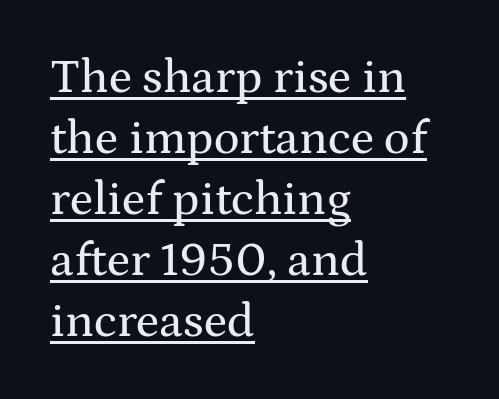
The image shows 48 px wide serif type, upright; set left-aligned, normal line spacing (1.27x), normal letter spacing, underlined; medium stroke contrast and a medium x-height.
